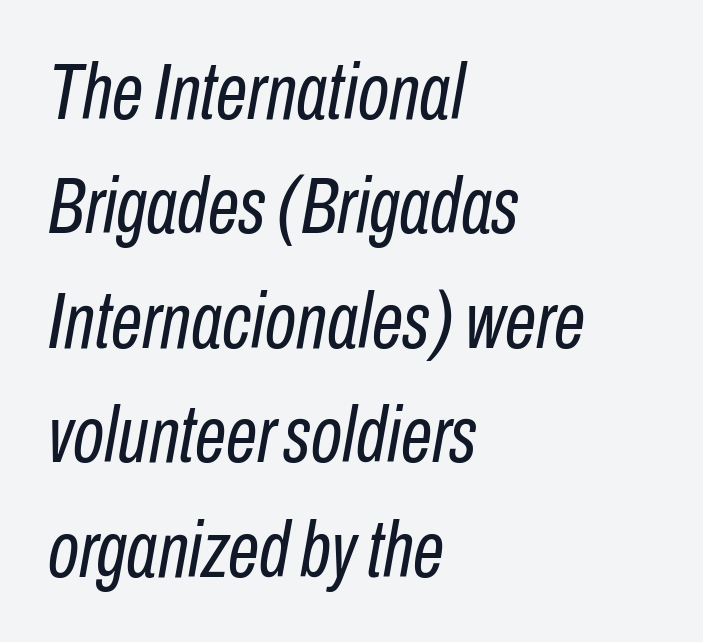
Q: Is the text bold? A: No.
Q: Is the text italic (slanted)? A: Yes, it leans right by about 10 degrees.
Q: Is the text underlined? A: No.
Q: How is the paragraph aligned? A: Left-aligned.
Q: Is the spacing between letters normal or unusually wide? A: Normal.
Q: Is the spacing between lines tight, normal or loose? A: Normal.
Q: Width (condensed, normal, or wide)? A: Condensed.
Q: Stroke contrast? A: Low.
Q: x-height? A: Medium.
Q: Monospaced? A: No.
